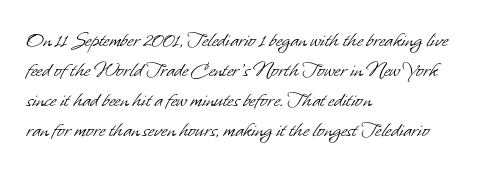
Q: Is the text bold? A: No.
Q: Is the text underlined? A: No.
Q: How is the paragraph aligned? A: Left-aligned.
Q: Is the spacing between letters normal or unusually wide? A: Normal.
Q: Is the spacing between lines tight, normal or loose? A: Normal.
